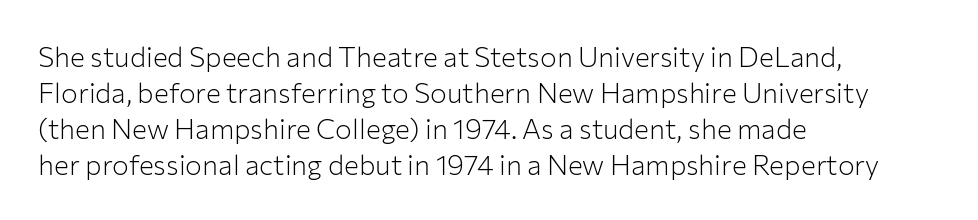
Q: Is the text bold? A: No.
Q: Is the text italic (slanted)? A: No, it is upright.
Q: Is the typeface a serif or a sans-serif typeface? A: Sans-serif.
Q: Is the text underlined? A: No.
Q: How is the paragraph aligned? A: Left-aligned.
Q: Is the spacing between letters normal or unusually wide? A: Normal.
Q: Is the spacing between lines tight, normal or loose? A: Normal.
Q: Width (condensed, normal, or wide)? A: Normal.
Q: Stroke contrast? A: Low.
Q: x-height? A: Medium.
Q: Monospaced? A: No.
